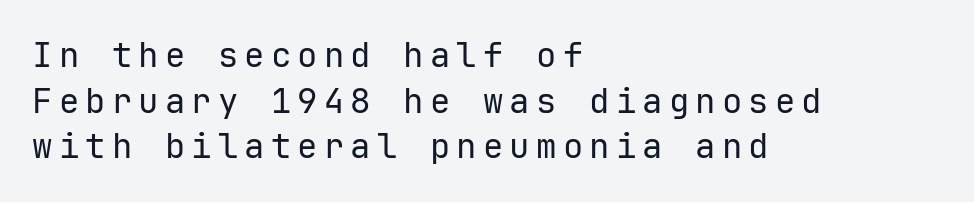
{"serif": "no", "italic": "no", "bold": "no", "weight": "regular", "width": "normal", "stroke_contrast": "low", "x_height": "medium", "monospaced": "yes", "underline": "no", "align": "left", "line_spacing": "normal", "line_spacing_ratio": 1.34, "glyph_px": 34}
